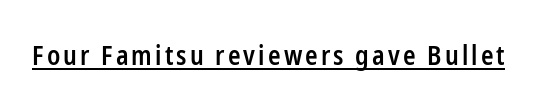
The image shows 26 px text type, upright; set underlined.
